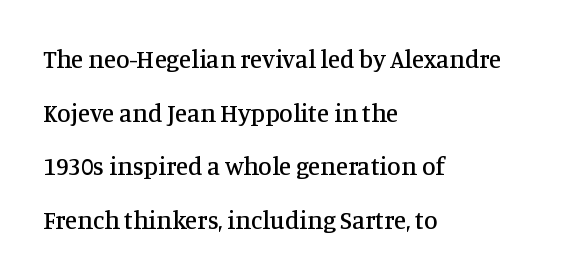
Q: Is the text italic (slanted)? A: No, it is upright.
Q: Is the text underlined? A: No.
Q: How is the paragraph aligned? A: Left-aligned.
Q: Is the spacing between letters normal or unusually wide? A: Normal.
Q: Is the spacing between lines tight, normal or loose? A: Loose.
